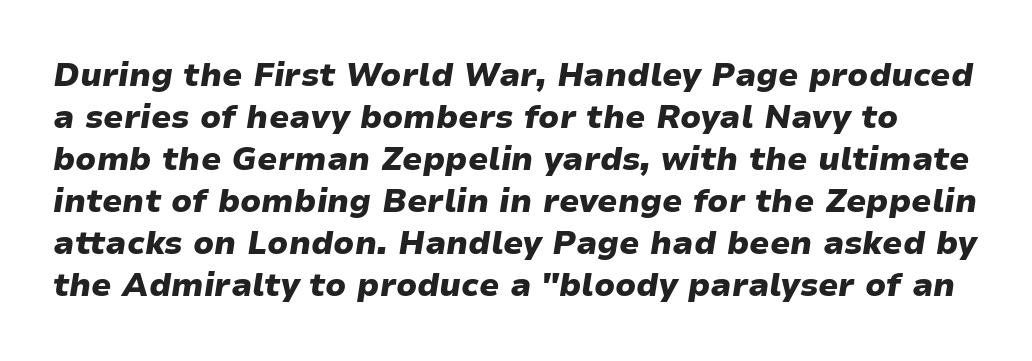
{"italic": "yes", "lean": "right", "slant_degrees": 9, "bold": "yes", "weight": "heavy", "width": "wide", "stroke_contrast": "low", "x_height": "medium", "monospaced": "no", "underline": "no", "line_spacing": "normal", "line_spacing_ratio": 1.31, "letter_spacing": "normal", "letter_spacing_em": 0.0, "glyph_px": 32}
